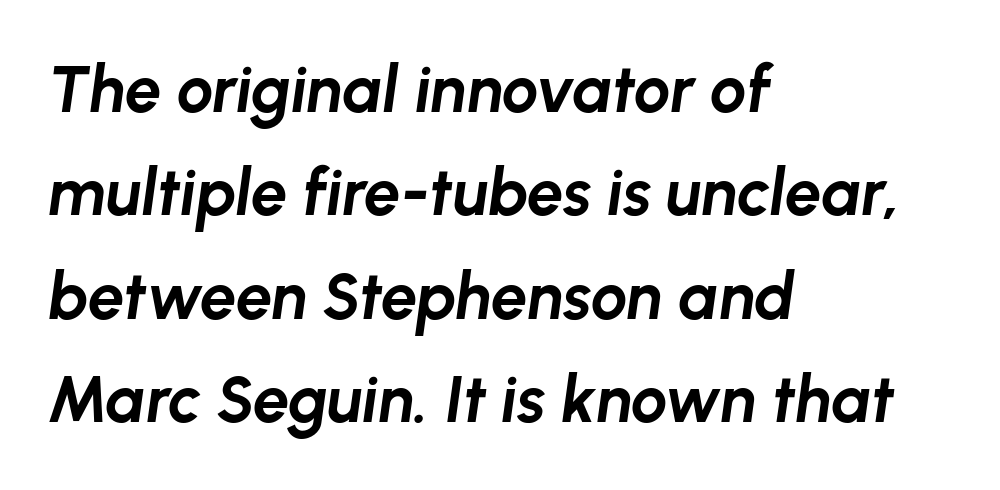
The image shows 65 px bold type, italic (leaning right); set left-aligned, normal line spacing (1.59x), normal letter spacing, not underlined; low stroke contrast and a medium x-height.
